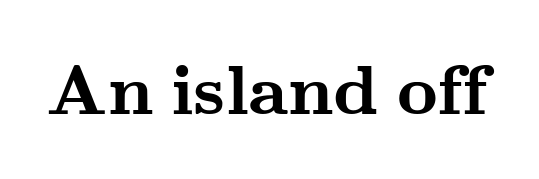
The image shows 71 px semibold, wide serif type, upright; set normal letter spacing, not underlined; medium stroke contrast and a small x-height.
